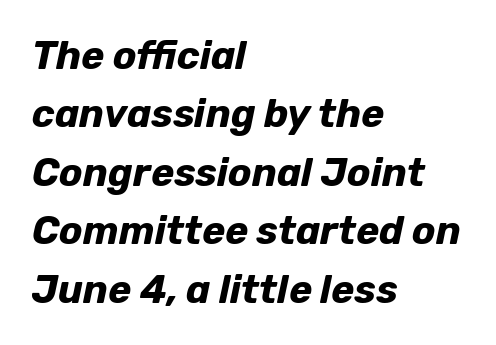
The image shows 39 px bold type, italic (leaning right); set left-aligned, normal line spacing (1.5x), normal letter spacing, not underlined; low stroke contrast and a medium x-height.
